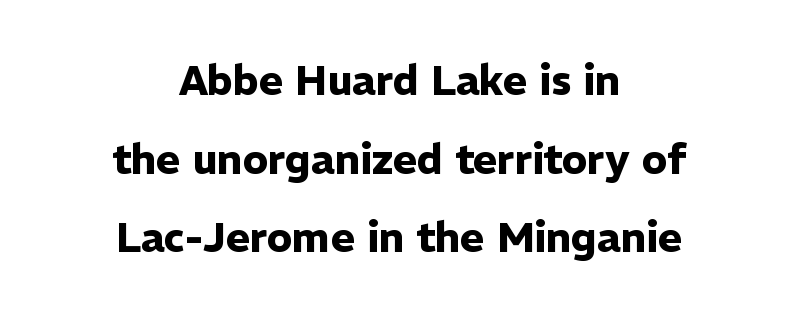
{"serif": "no", "italic": "no", "bold": "yes", "weight": "heavy", "width": "normal", "stroke_contrast": "low", "x_height": "medium", "monospaced": "no", "underline": "no", "align": "center", "line_spacing": "loose", "line_spacing_ratio": 1.92, "letter_spacing": "normal", "letter_spacing_em": 0.0, "glyph_px": 41}
